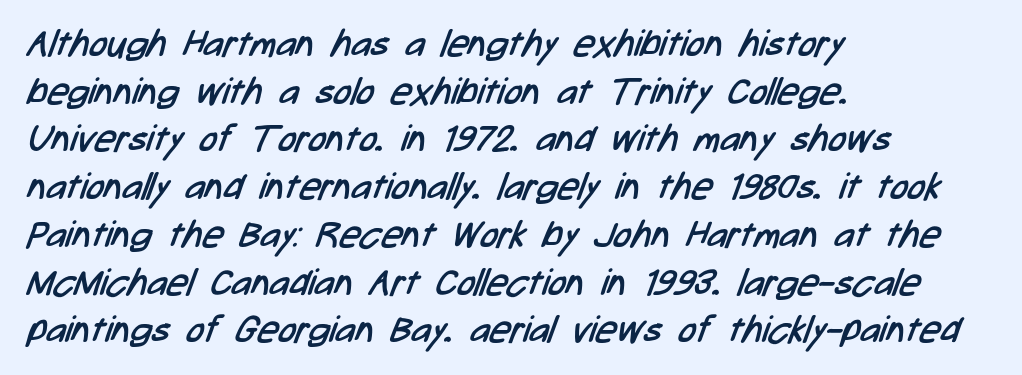
Casual observation: everything's shoved over to the left. The letterforms sit at book weight or below. To sum up the face: it is a sans, with no serifs. No extra tracking has been applied to these lines. Each row of text sits above clean, open space. Each new line begins a customary step beneath the previous one.
